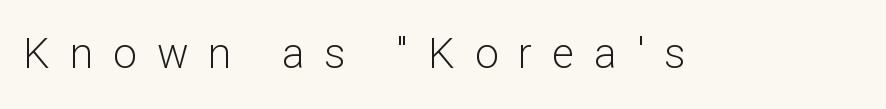
Q: Is the text bold? A: No.
Q: Is the text italic (slanted)? A: No, it is upright.
Q: Is the typeface a serif or a sans-serif typeface? A: Sans-serif.
Q: Is the text underlined? A: No.
Q: Is the spacing between letters normal or unusually wide? A: Unusually wide.
Q: Width (condensed, normal, or wide)? A: Normal.
Q: Stroke contrast? A: Low.
Q: x-height? A: Medium.
Q: Monospaced? A: No.
